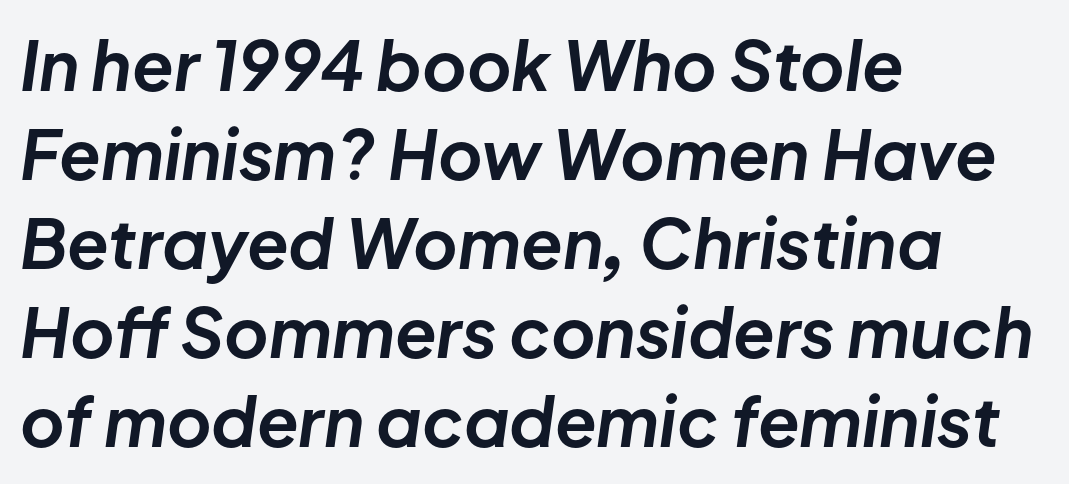
Yep, that's italic — everything's leaning. These lines sit exactly where default settings would place them. Each word holds together tightly as a unit, with standard inter-letter gaps. Which margin do the lines hug? The left one — the right edge is uneven.
